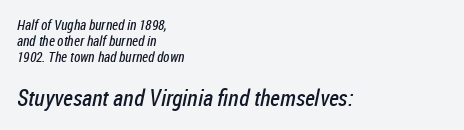
Q: Is the text bold? A: No.
Q: Is the text underlined? A: No.
Q: How is the paragraph aligned? A: Left-aligned.
Q: Is the spacing between letters normal or unusually wide? A: Normal.
Q: Which block of text is set in a larger size, the first (top) or the second (bottom)? A: The second (bottom) one.
